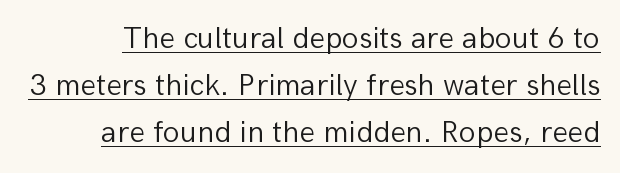
The image shows 31 px light sans-serif type, upright; set normal line spacing (1.52x), normal letter spacing, underlined; low stroke contrast and a medium x-height.
